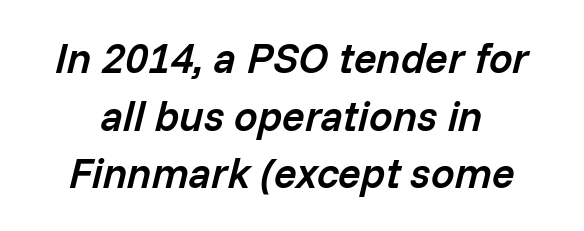
The image shows 42 px semibold type, italic (leaning right); set normal line spacing (1.37x), normal letter spacing, not underlined; low stroke contrast and a medium x-height.
